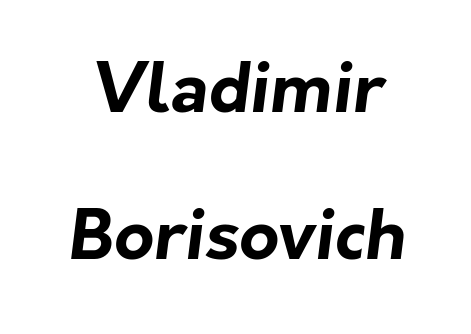
Q: Is the text bold? A: Yes.
Q: Is the typeface a serif or a sans-serif typeface? A: Sans-serif.
Q: Is the text underlined? A: No.
Q: Is the spacing between letters normal or unusually wide? A: Normal.
Q: Is the spacing between lines tight, normal or loose? A: Loose.
Q: Width (condensed, normal, or wide)? A: Normal.
Q: Stroke contrast? A: Low.
Q: x-height? A: Medium.
Q: Monospaced? A: No.
